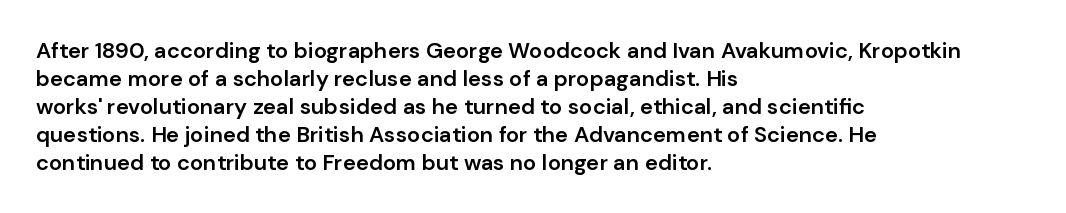
The image shows 22 px text type, upright; set left-aligned, normal line spacing (1.27x), normal letter spacing, not underlined.
